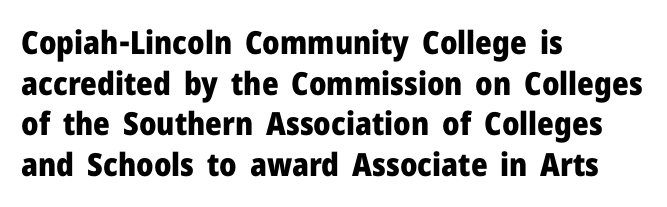
The image shows 32 px heavy sans-serif type, upright; set left-aligned, normal line spacing (1.27x), normal letter spacing, not underlined; low stroke contrast and a medium x-height.
